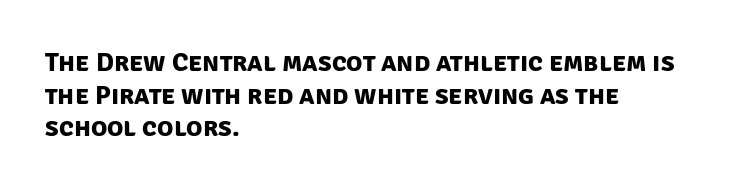
{"bold": "yes", "underline": "no", "align": "left", "line_spacing_ratio": 1.21, "letter_spacing": "normal", "letter_spacing_em": 0.0, "glyph_px": 27}
